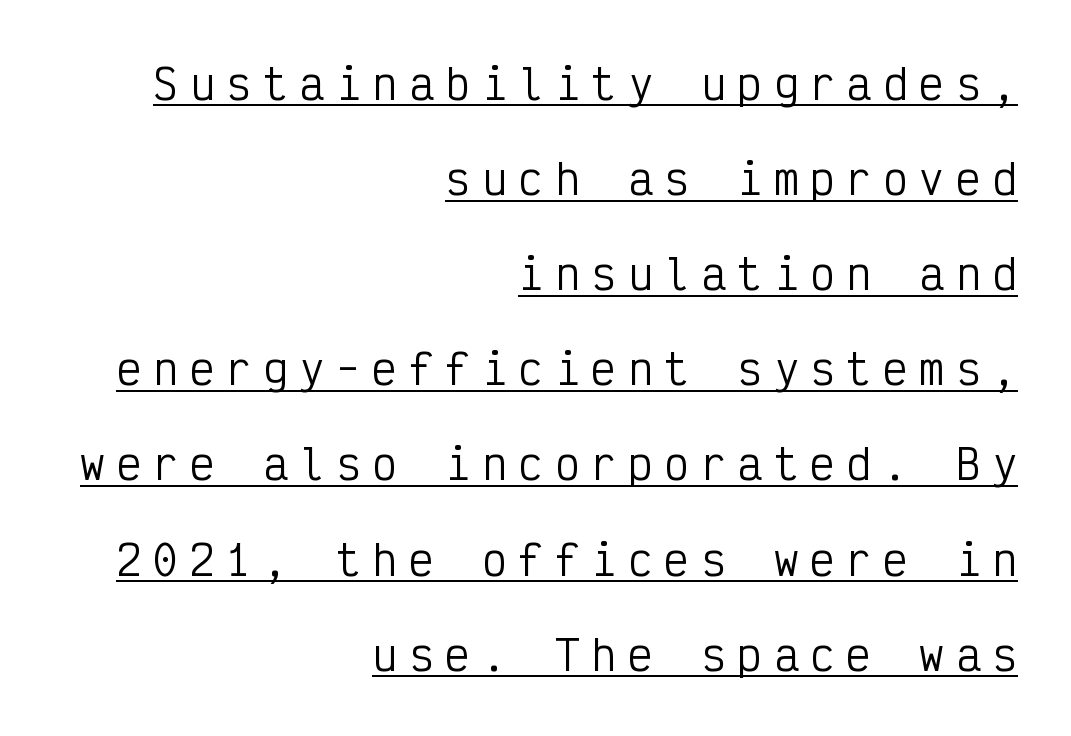
The image shows 41 px regular-weight, condensed sans-serif type, upright, monospaced; set right-aligned, loose line spacing (2.32x), unusually wide letter spacing (+0.29 em), underlined; low stroke contrast and a medium x-height.
